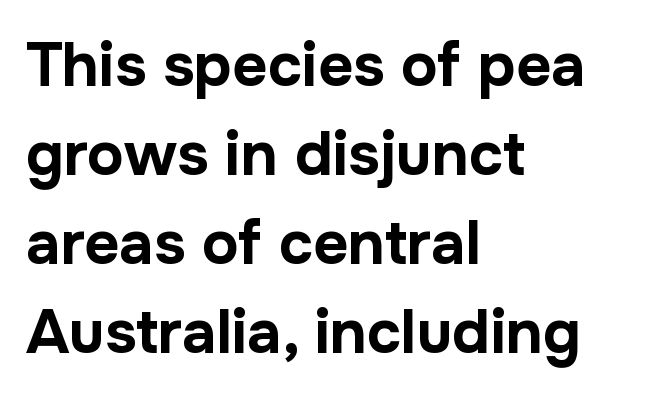
{"serif": "no", "italic": "no", "bold": "yes", "weight": "bold", "width": "normal", "stroke_contrast": "low", "x_height": "medium", "monospaced": "no", "underline": "no", "align": "left", "line_spacing": "normal", "line_spacing_ratio": 1.46, "letter_spacing": "normal", "letter_spacing_em": 0.0, "glyph_px": 61}
